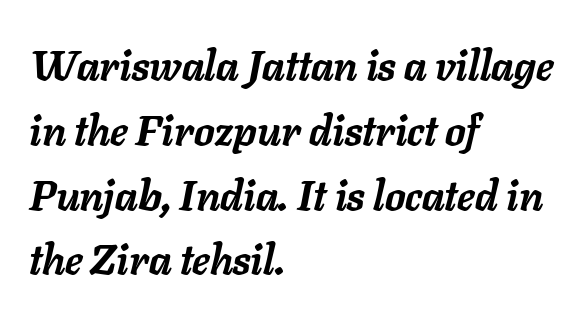
Plain, unruled lines of type. Caption: bold face, heavy strokes. These lines are rendered in a variable-pitch font. An italicized treatment has been applied to the whole sample.
